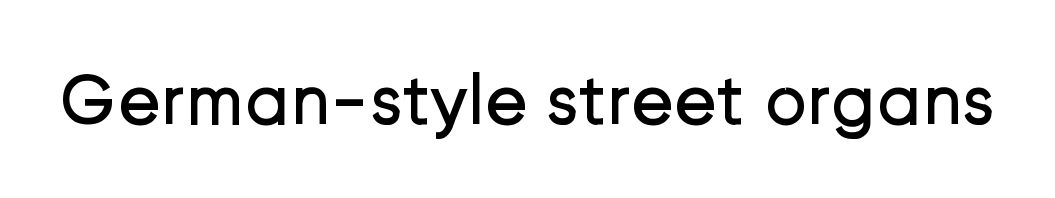
Compared with a typical body face, this is equally light or lighter still. This sample has the flowing, uneven cadence of proportional lettering. No italicization has been applied; the sample stays upright. Letterform terminals end flat and unadorned throughout the passage. The foot of each line stays bare and open.
